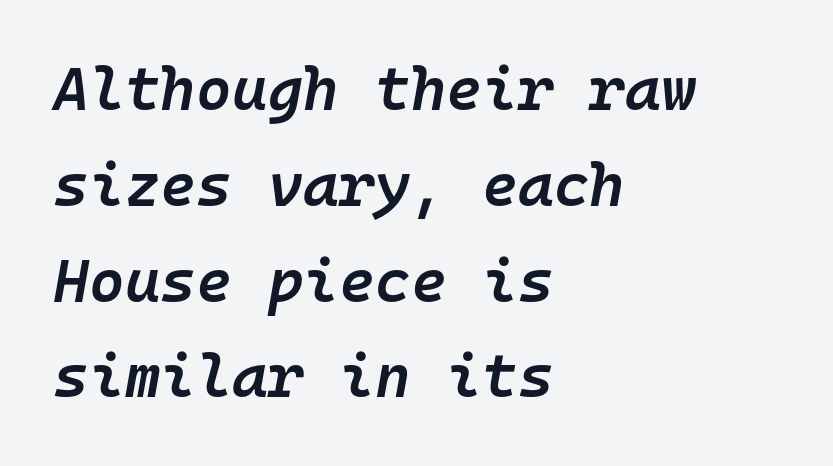
The image shows 61 px semibold type, italic (leaning right), monospaced; set left-aligned, normal line spacing (1.57x), normal letter spacing, not underlined; low stroke contrast and a medium x-height.
